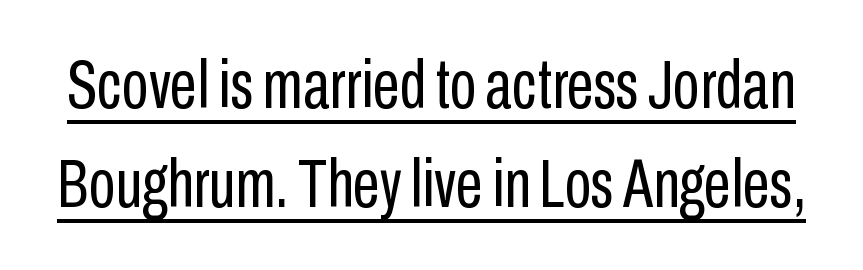
The image shows 69 px regular-weight, condensed sans-serif type, upright; set normal line spacing (1.44x), normal letter spacing, underlined; low stroke contrast and a medium x-height.
